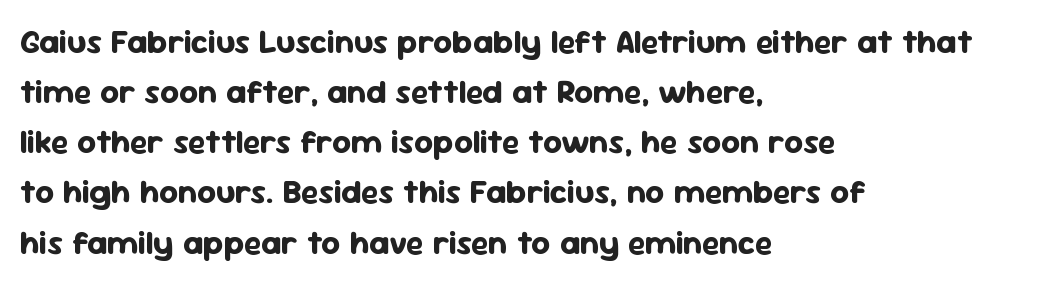
Any mark beneath the type? The region is blank. Posture: upright roman. Caption: standard tracking, unaltered. A typesetter would label this face a sans. Regular leading.
